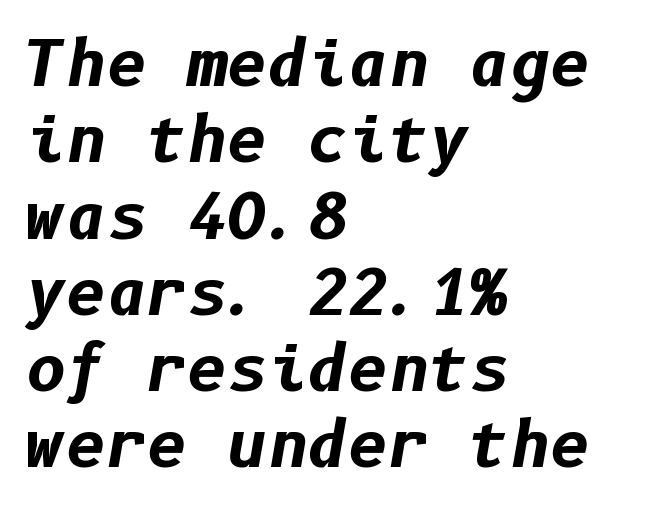
Set as a true bold cut, around the 700 mark. The text block is weighted toward the left margin, trailing off unevenly rightward. Is the letter spacing exaggerated? No — it looks like the ordinary default. This rendering features lettering with no underline. The face used here has a pronounced slope to its letters.
